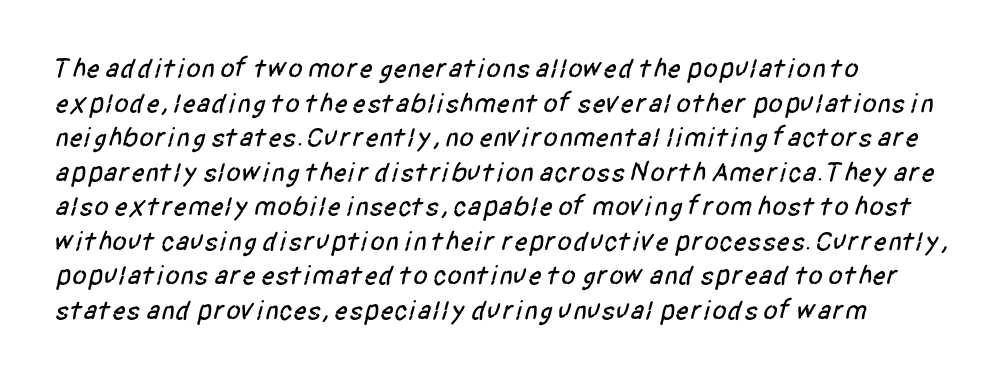
The image shows 27 px text type; set left-aligned, normal line spacing (1.28x), normal letter spacing, not underlined.
